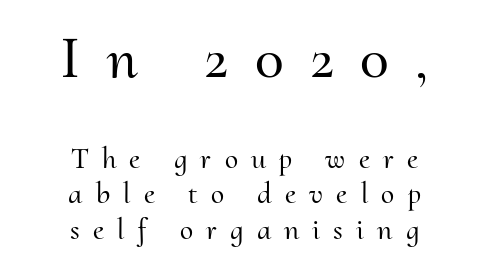
The image shows 60 px serif type, upright; set centered, line spacing 1.18x, unusually wide letter spacing (+0.44 em), not underlined; the first (top) block is 2.0x larger; medium stroke contrast and a small x-height.
